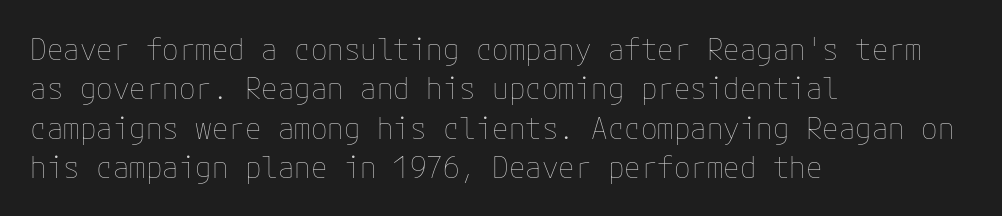
The image shows 30 px thin type, upright; set left-aligned, normal line spacing (1.31x), normal letter spacing, not underlined; low stroke contrast and a medium x-height.
